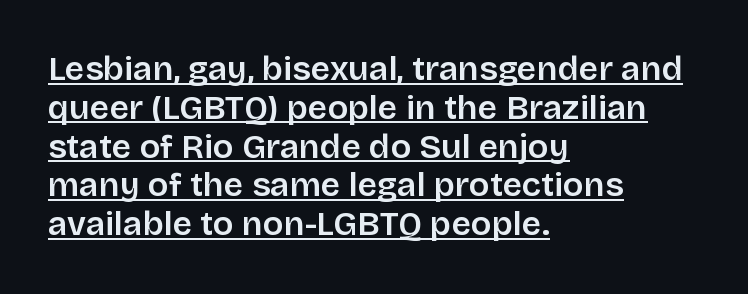
Tracking value appears to be zero — textbook default spacing. Bold? Not quite — semibold, heavier than regular but stopping short. A student would call this left alignment; a typographer would say flush left, rag right. The rendering uses the underline text-decoration. Note: no serifs on the glyphs. The type sits square on the baseline with zero lean.
